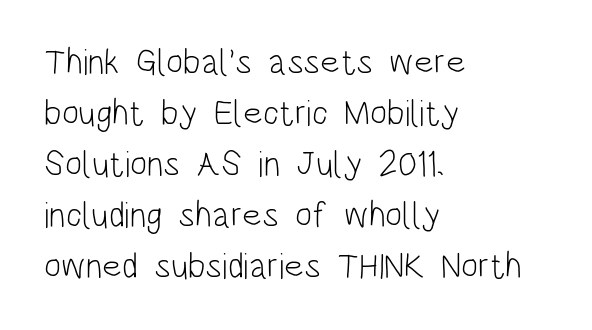
The image shows 36 px light, condensed sans-serif type, upright; set left-aligned, normal line spacing (1.42x), normal letter spacing, not underlined; low stroke contrast and a large x-height.
